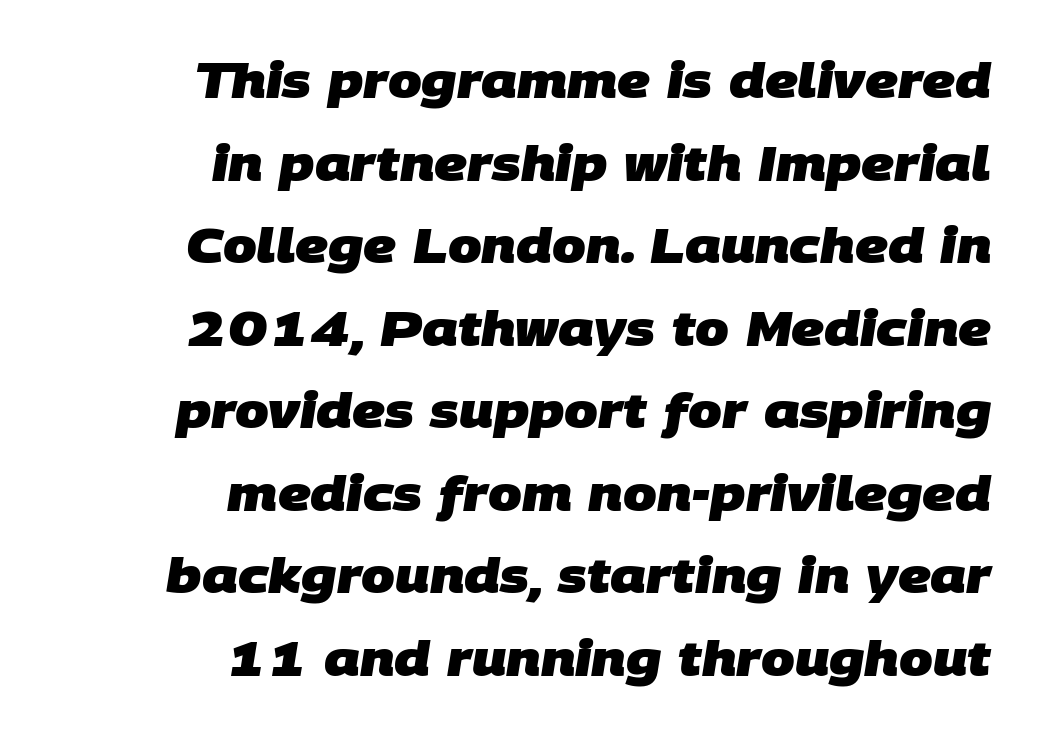
A dark, heavy texture on the line: the type is bold. A typesetter would call this zero additional tracking. The passage shown is typeset with a sans-serif family. No word sits above an underline. The setting favours the right margin, as signatures and pull-quotes sometimes do.
